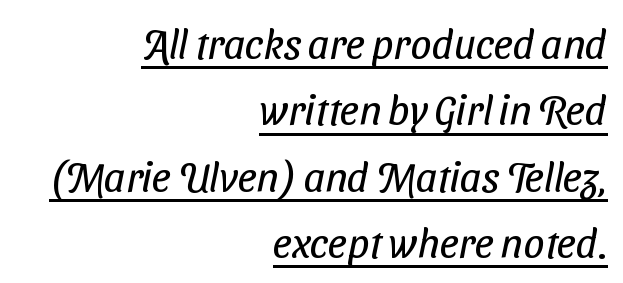
Q: Is the text bold? A: No.
Q: Is the typeface a serif or a sans-serif typeface? A: Sans-serif.
Q: Is the text underlined? A: Yes.
Q: How is the paragraph aligned? A: Right-aligned.
Q: Is the spacing between letters normal or unusually wide? A: Normal.
Q: Is the spacing between lines tight, normal or loose? A: Normal.
Q: Width (condensed, normal, or wide)? A: Condensed.
Q: Stroke contrast? A: Low.
Q: x-height? A: Medium.
Q: Monospaced? A: No.
